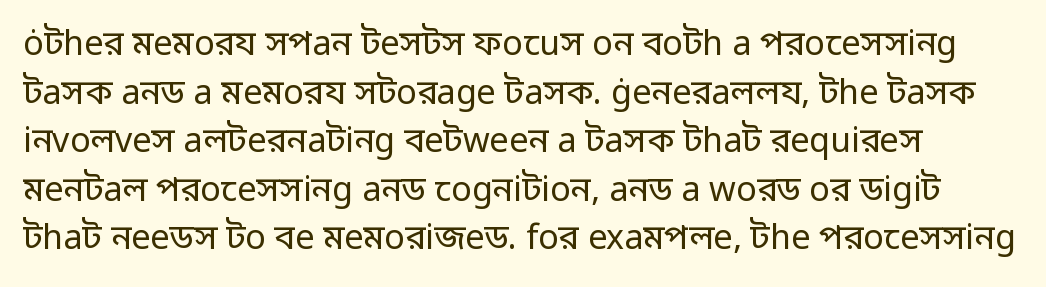
{"serif": "no", "italic": "no", "bold": "no", "weight": "regular", "width": "normal", "stroke_contrast": "low", "x_height": "medium", "monospaced": "no", "underline": "no", "align": "left", "line_spacing": "normal", "line_spacing_ratio": 1.43, "letter_spacing": "normal", "letter_spacing_em": 0.0, "glyph_px": 34}
